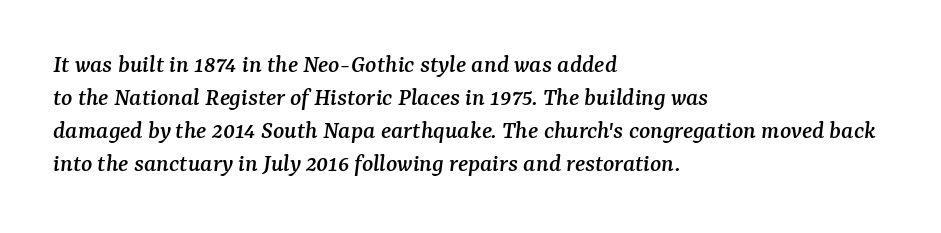
A typesetter would call this leading conventional body-copy spacing. These lines stack with their left ends in a neat column. The passage shown leans; its letterforms are oblique. The words here are not underlined.
